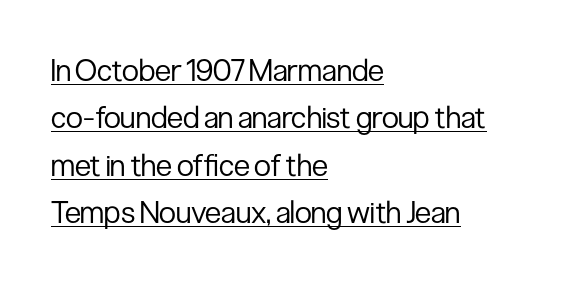
Q: Is the text bold? A: No.
Q: Is the text italic (slanted)? A: No, it is upright.
Q: Is the typeface a serif or a sans-serif typeface? A: Sans-serif.
Q: Is the text underlined? A: Yes.
Q: How is the paragraph aligned? A: Left-aligned.
Q: Is the spacing between letters normal or unusually wide? A: Normal.
Q: Is the spacing between lines tight, normal or loose? A: Normal.
Q: Width (condensed, normal, or wide)? A: Condensed.
Q: Stroke contrast? A: Low.
Q: x-height? A: Medium.
Q: Monospaced? A: No.
